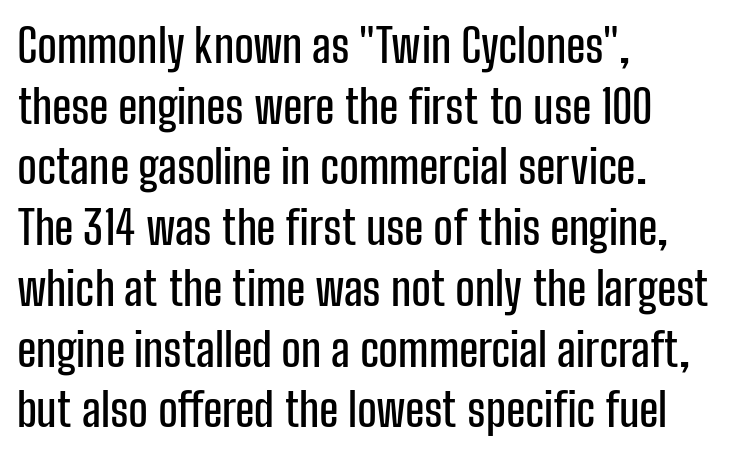
The image shows 46 px condensed sans-serif type, upright; set left-aligned, normal line spacing (1.32x), normal letter spacing, not underlined; low stroke contrast and a medium x-height.
